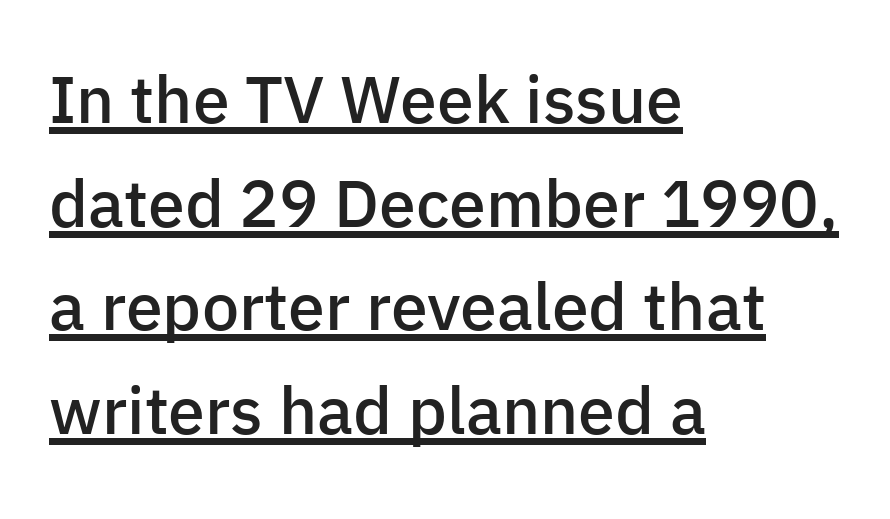
The image shows 66 px semibold sans-serif type, upright; set left-aligned, normal line spacing (1.57x), normal letter spacing, underlined; low stroke contrast and a medium x-height.
